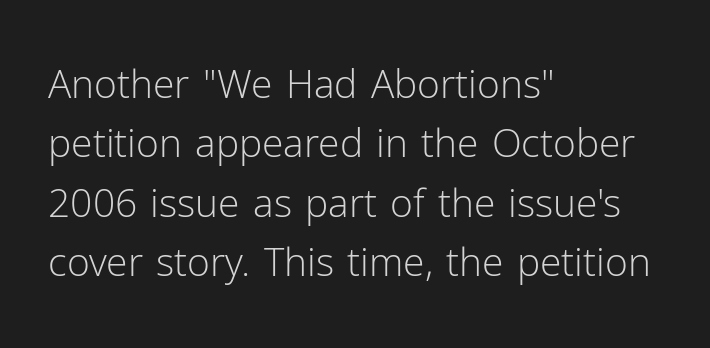
{"serif": "no", "italic": "no", "bold": "no", "weight": "light", "width": "normal", "stroke_contrast": "low", "x_height": "medium", "monospaced": "no", "underline": "no", "align": "left", "line_spacing": "normal", "line_spacing_ratio": 1.52, "letter_spacing": "normal", "letter_spacing_em": 0.0, "glyph_px": 39}
